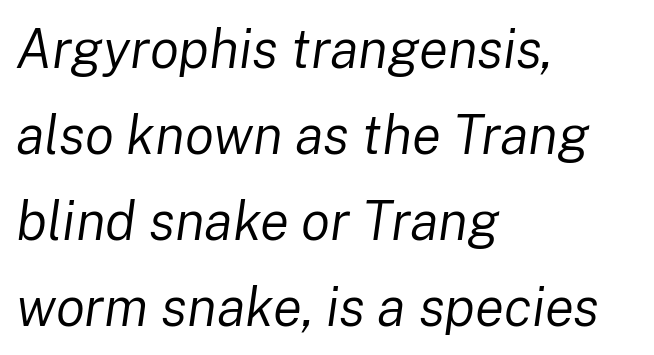
Q: Is the text bold? A: No.
Q: Is the text italic (slanted)? A: Yes, it leans right by about 8 degrees.
Q: Is the text underlined? A: No.
Q: How is the paragraph aligned? A: Left-aligned.
Q: Is the spacing between letters normal or unusually wide? A: Normal.
Q: Is the spacing between lines tight, normal or loose? A: Normal.
Q: Width (condensed, normal, or wide)? A: Normal.
Q: Stroke contrast? A: Low.
Q: x-height? A: Medium.
Q: Monospaced? A: No.
